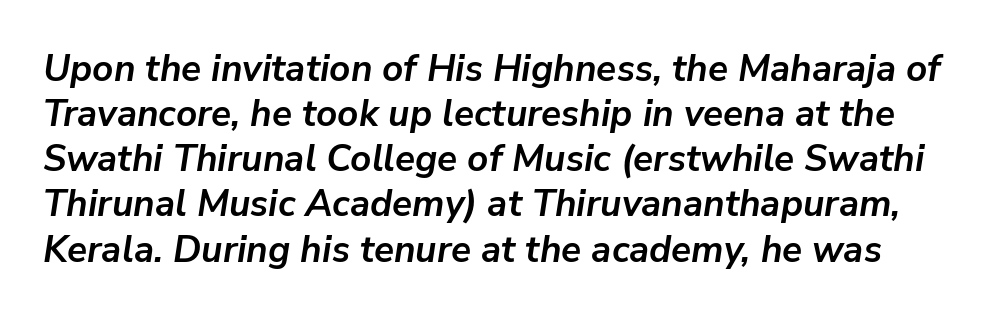
{"italic": "yes", "lean": "right", "slant_degrees": 9, "bold": "yes", "weight": "semibold", "width": "normal", "stroke_contrast": "low", "x_height": "medium", "monospaced": "no", "underline": "no", "line_spacing_ratio": 1.22, "letter_spacing": "normal", "letter_spacing_em": 0.0, "glyph_px": 37}
